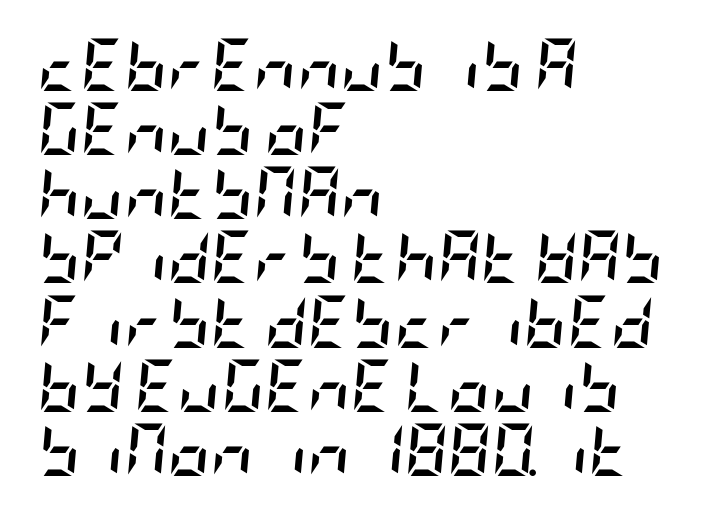
The image shows 53 px semibold, condensed type, italic (leaning right); set left-aligned, line spacing 1.21x, normal letter spacing, not underlined; low stroke contrast and a large x-height.
